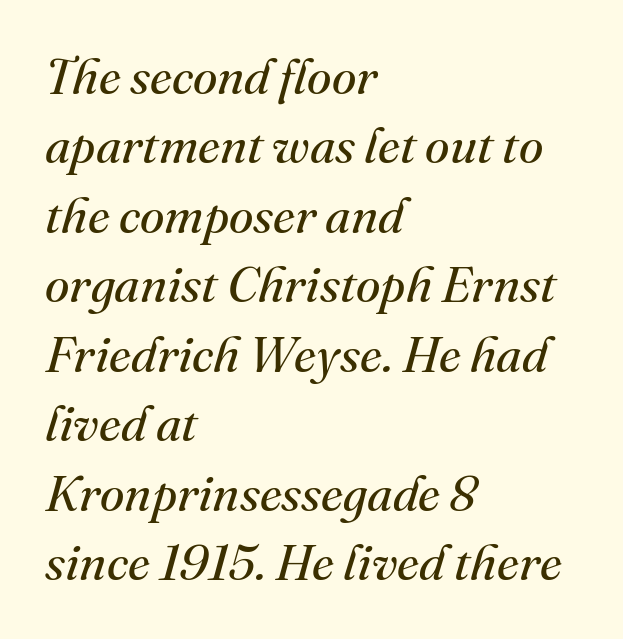
Each row of text sits above clean, open space. Spacing verdict: proportional, widths tailored to each character. The typography opts for an oblique posture over an upright one. Caption: standard tracking, unaltered.
